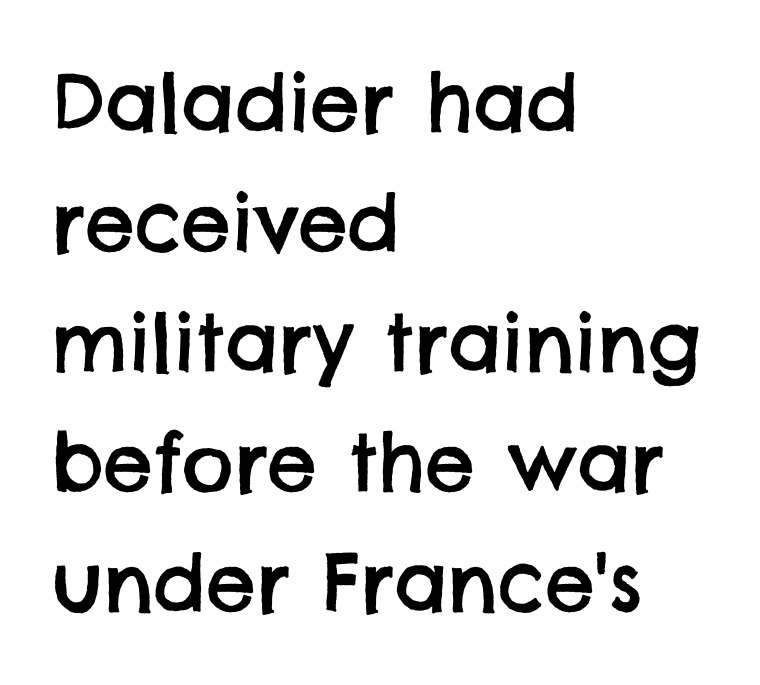
Q: Is the typeface a serif or a sans-serif typeface? A: Sans-serif.
Q: Is the text underlined? A: No.
Q: How is the paragraph aligned? A: Left-aligned.
Q: Is the spacing between letters normal or unusually wide? A: Normal.
Q: Is the spacing between lines tight, normal or loose? A: Normal.
Q: Width (condensed, normal, or wide)? A: Normal.
Q: Stroke contrast? A: Low.
Q: x-height? A: Large.
Q: Monospaced? A: No.
